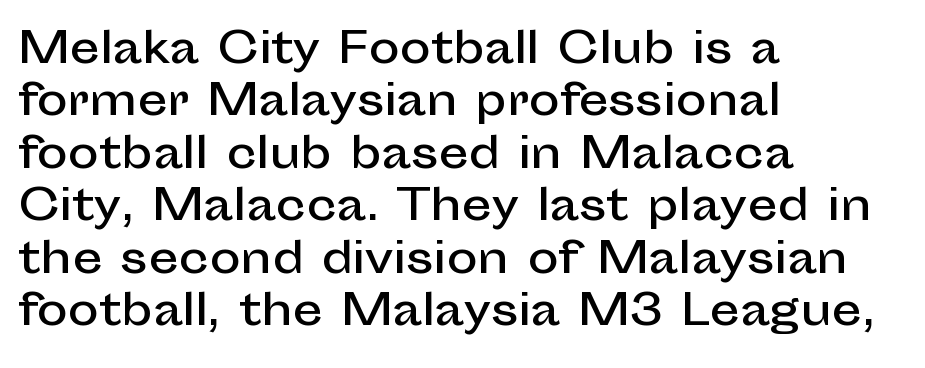
Note the varied advance widths — an 'i' is clearly narrower than an 'm'. The face used here is rendered with its standard letterfit. It's the straight-up-and-down kind of type. The typeface chosen for these lines omits serifs. The designer left line spacing at the default. Unmarked baselines from the first word to the last.
